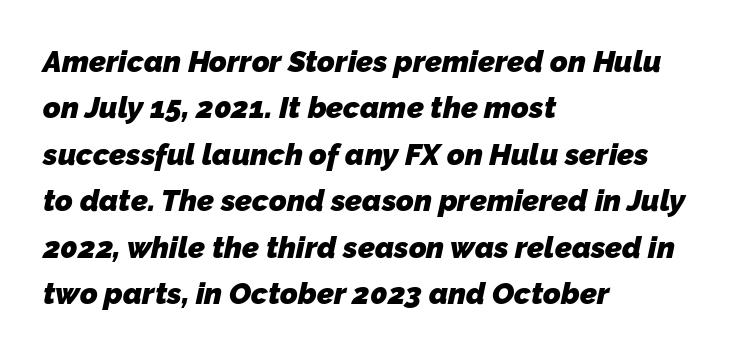
The image shows 30 px heavy sans-serif type; set left-aligned, normal line spacing (1.55x), normal letter spacing, not underlined; low stroke contrast and a medium x-height.
